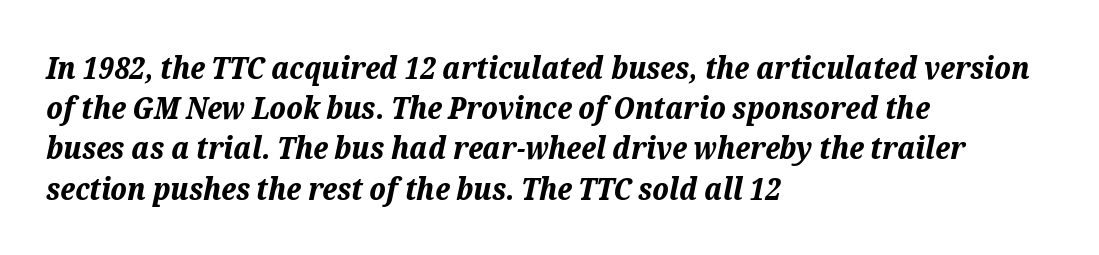
Q: Is the text bold? A: Yes.
Q: Is the text italic (slanted)? A: Yes, it leans right by about 12 degrees.
Q: Is the text underlined? A: No.
Q: How is the paragraph aligned? A: Left-aligned.
Q: Is the spacing between letters normal or unusually wide? A: Normal.
Q: Is the spacing between lines tight, normal or loose? A: Normal.
Q: Width (condensed, normal, or wide)? A: Normal.
Q: Stroke contrast? A: Medium.
Q: x-height? A: Medium.
Q: Monospaced? A: No.
